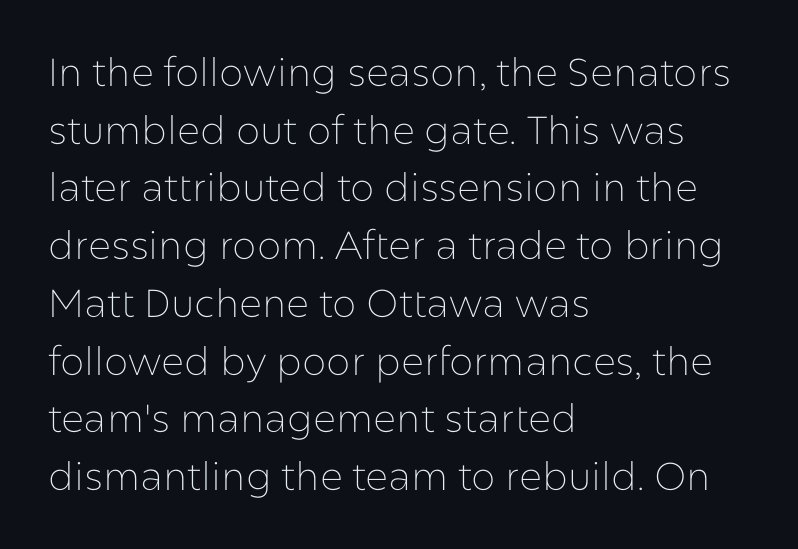
Q: Is the text bold? A: No.
Q: Is the text italic (slanted)? A: No, it is upright.
Q: Is the typeface a serif or a sans-serif typeface? A: Sans-serif.
Q: Is the text underlined? A: No.
Q: How is the paragraph aligned? A: Left-aligned.
Q: Is the spacing between letters normal or unusually wide? A: Normal.
Q: Is the spacing between lines tight, normal or loose? A: Normal.
Q: Width (condensed, normal, or wide)? A: Normal.
Q: Stroke contrast? A: Low.
Q: x-height? A: Medium.
Q: Monospaced? A: No.
